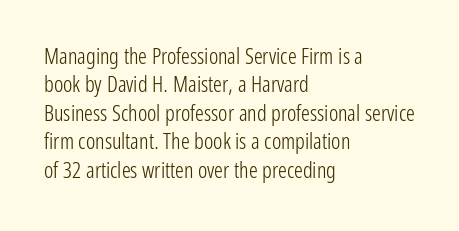
{"italic": "no", "bold": "no", "underline": "no", "align": "left", "line_spacing": "normal", "line_spacing_ratio": 1.29, "letter_spacing": "normal", "letter_spacing_em": 0.0, "glyph_px": 22}
